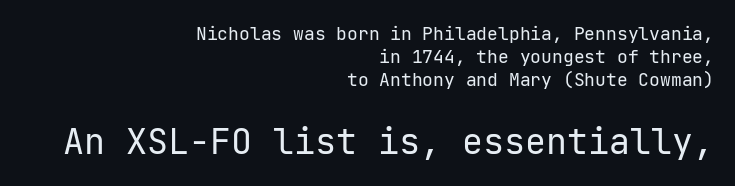
No extra ink here — the face is not bold. Each new line begins a customary step beneath the previous one. Layout note: lines flush right. A bare baseline throughout the passage. Here the glyphs are tracked normally, forming tight word shapes.
